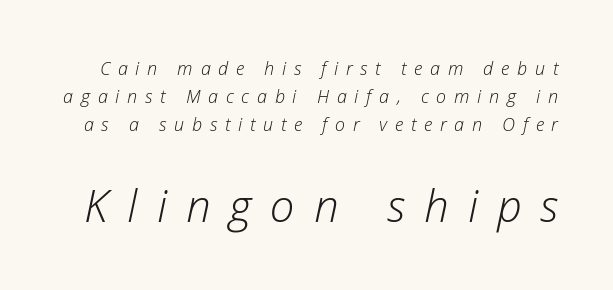
{"italic": "yes", "lean": "right", "slant_degrees": 12, "bold": "no", "weight": "light", "width": "normal", "stroke_contrast": "low", "x_height": "medium", "monospaced": "no", "underline": "no", "line_spacing": "normal", "line_spacing_ratio": 1.55, "letter_spacing": "wide", "letter_spacing_em": 0.43, "larger_block": "second", "size_ratio": 2.44, "glyph_px": 44}
